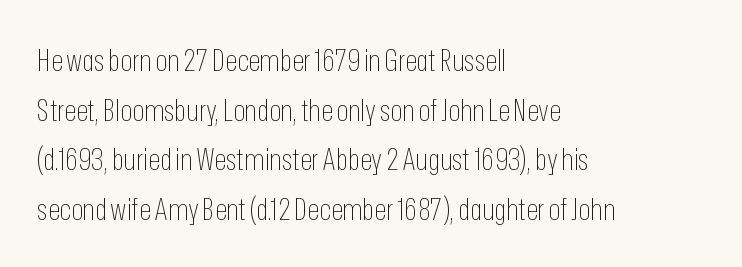
Q: Is the text bold? A: No.
Q: Is the text italic (slanted)? A: No, it is upright.
Q: Is the typeface a serif or a sans-serif typeface? A: Sans-serif.
Q: Is the text underlined? A: No.
Q: How is the paragraph aligned? A: Left-aligned.
Q: Is the spacing between letters normal or unusually wide? A: Normal.
Q: Is the spacing between lines tight, normal or loose? A: Normal.
Q: Width (condensed, normal, or wide)? A: Condensed.
Q: Stroke contrast? A: Low.
Q: x-height? A: Medium.
Q: Monospaced? A: No.
